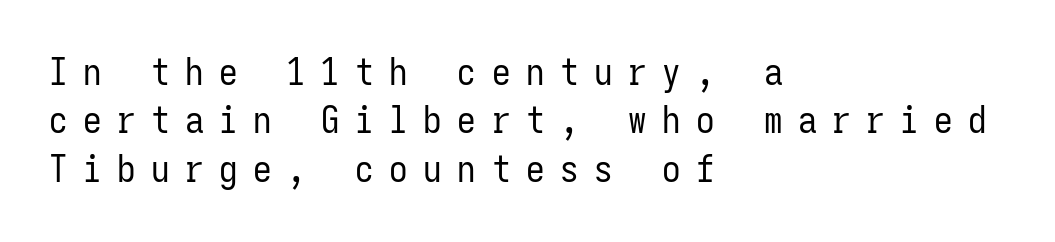
{"serif": "no", "italic": "no", "bold": "no", "weight": "regular", "width": "condensed", "stroke_contrast": "low", "x_height": "medium", "monospaced": "yes", "underline": "no", "align": "left", "line_spacing": "normal", "line_spacing_ratio": 1.31, "letter_spacing": "wide", "letter_spacing_em": 0.42, "glyph_px": 37}
